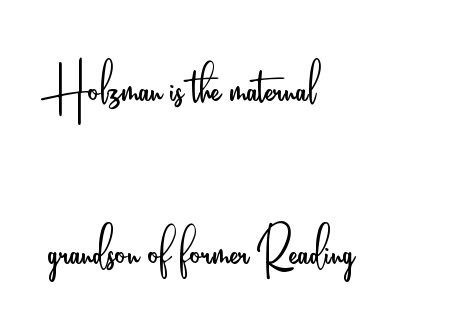
The image shows 68 px light, condensed sans-serif type; set left-aligned, loose line spacing (2.39x), normal letter spacing, not underlined; low stroke contrast and a small x-height.
